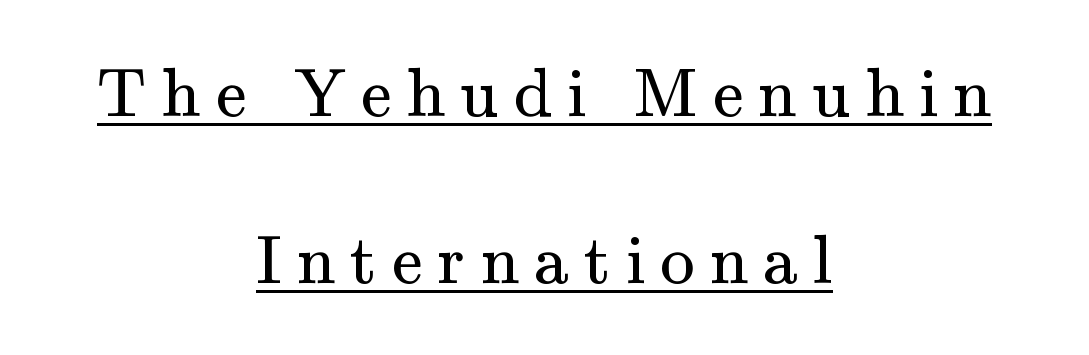
{"serif": "yes", "italic": "no", "bold": "no", "weight": "regular", "width": "normal", "stroke_contrast": "medium", "x_height": "small", "monospaced": "no", "underline": "yes", "align": "center", "line_spacing": "loose", "line_spacing_ratio": 2.42, "letter_spacing": "wide", "letter_spacing_em": 0.22, "glyph_px": 69}
